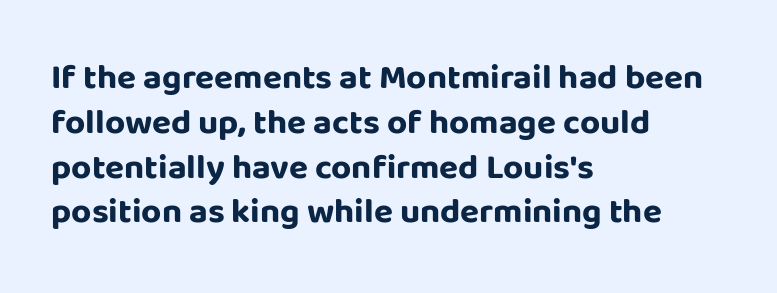
{"serif": "no", "italic": "no", "bold": "yes", "weight": "bold", "width": "normal", "stroke_contrast": "low", "x_height": "large", "monospaced": "no", "underline": "no", "align": "left", "line_spacing": "normal", "line_spacing_ratio": 1.28, "letter_spacing": "normal", "letter_spacing_em": 0.0, "glyph_px": 35}
